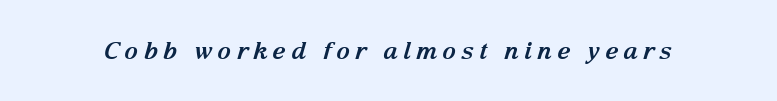
The image shows 24 px bold type, italic (leaning right); set unusually wide letter spacing (+0.2 em), not underlined.
